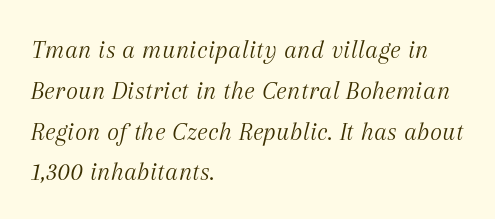
Q: Is the text bold? A: No.
Q: Is the text italic (slanted)? A: Yes, it leans right by about 12 degrees.
Q: Is the text underlined? A: No.
Q: How is the paragraph aligned? A: Left-aligned.
Q: Is the spacing between letters normal or unusually wide? A: Normal.
Q: Is the spacing between lines tight, normal or loose? A: Normal.
